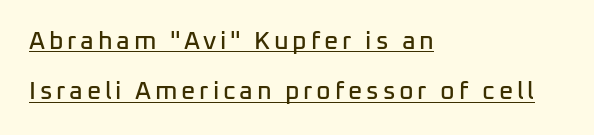
The image shows 25 px text type, upright; set left-aligned, loose line spacing (2.01x), underlined.
